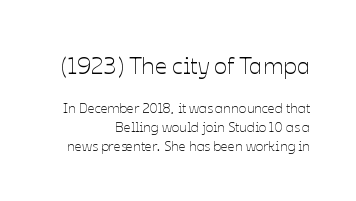
Q: Is the text bold? A: No.
Q: Is the text italic (slanted)? A: No, it is upright.
Q: Is the text underlined? A: No.
Q: How is the paragraph aligned? A: Right-aligned.
Q: Is the spacing between letters normal or unusually wide? A: Normal.
Q: Is the spacing between lines tight, normal or loose? A: Normal.
Q: Which block of text is set in a larger size, the first (top) or the second (bottom)? A: The first (top) one.
